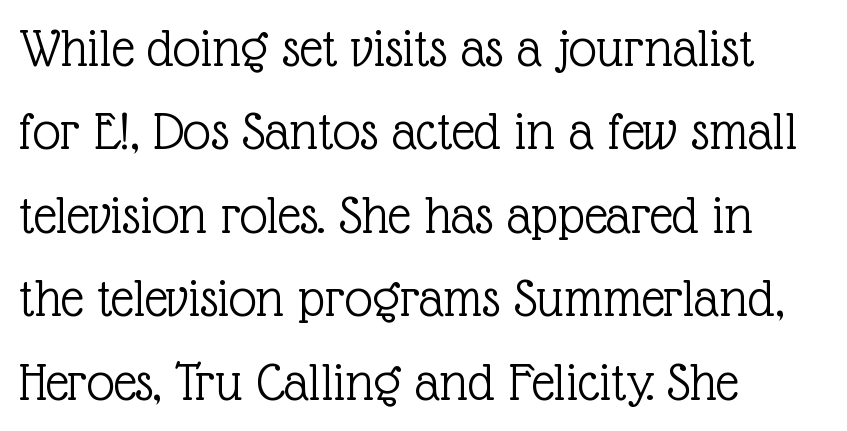
{"serif": "yes", "italic": "no", "bold": "no", "weight": "light", "width": "normal", "x_height": "medium", "monospaced": "no", "underline": "no", "align": "left", "line_spacing": "normal", "line_spacing_ratio": 1.49, "letter_spacing": "normal", "letter_spacing_em": 0.0, "glyph_px": 56}
